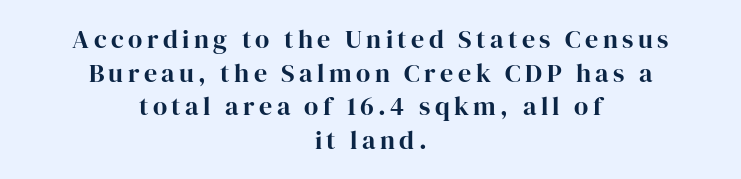
{"italic": "no", "underline": "no", "align": "center", "line_spacing": "normal", "line_spacing_ratio": 1.29, "glyph_px": 26}
